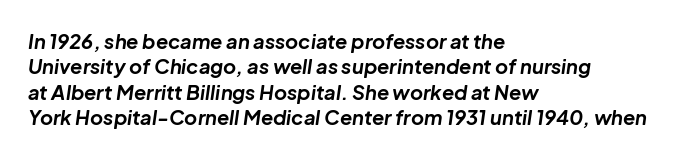
The image shows 20 px bold type, italic (leaning right); set left-aligned, normal line spacing (1.27x), normal letter spacing, not underlined.
